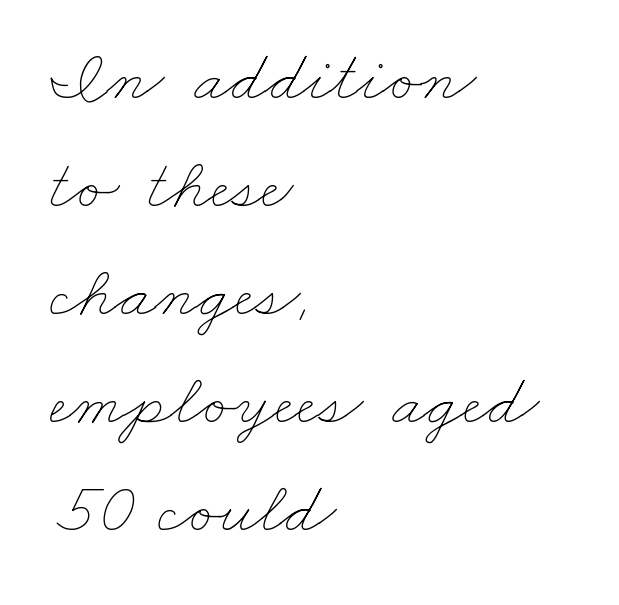
Q: Is the text bold? A: No.
Q: Is the text underlined? A: No.
Q: How is the paragraph aligned? A: Left-aligned.
Q: Is the spacing between letters normal or unusually wide? A: Normal.
Q: Is the spacing between lines tight, normal or loose? A: Normal.
Q: Width (condensed, normal, or wide)? A: Wide.
Q: Stroke contrast? A: Low.
Q: x-height? A: Small.
Q: Monospaced? A: No.
